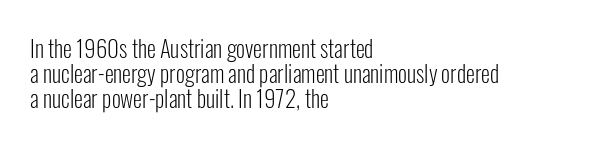
The image shows 23 px text type, upright; set left-aligned, tight line spacing (1.08x), normal letter spacing, not underlined.
